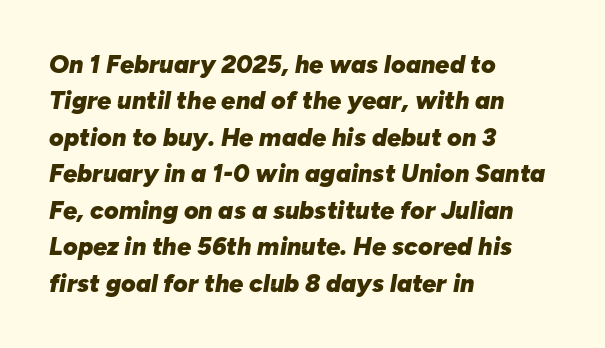
{"italic": "yes", "lean": "right", "slant_degrees": 10, "bold": "yes", "underline": "no", "align": "left", "line_spacing": "normal", "line_spacing_ratio": 1.46, "letter_spacing": "normal", "letter_spacing_em": 0.0, "glyph_px": 25}
